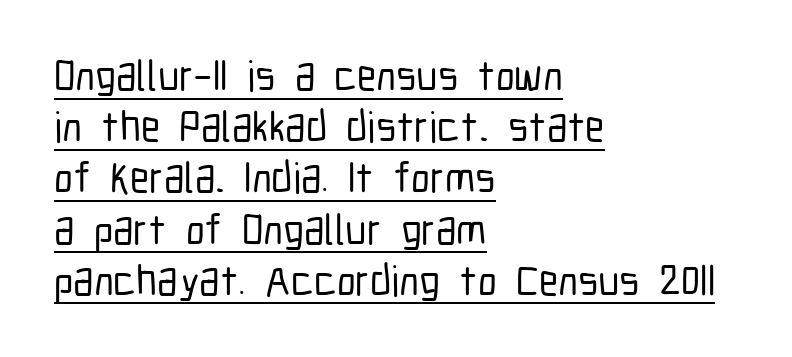
Looks like regular typesetting: each glyph gets only the width it needs. The compositor pushed each line to the left boundary. The lettering is marked with a stroke running underneath it. How are the letters spaced? Ordinarily, with no added tracking.
